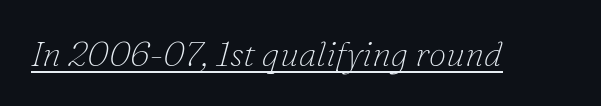
{"serif": "yes", "italic": "yes", "lean": "right", "slant_degrees": 16, "bold": "no", "weight": "thin", "width": "normal", "stroke_contrast": "low", "x_height": "small", "monospaced": "no", "underline": "yes", "letter_spacing": "normal", "letter_spacing_em": 0.0, "glyph_px": 35}
